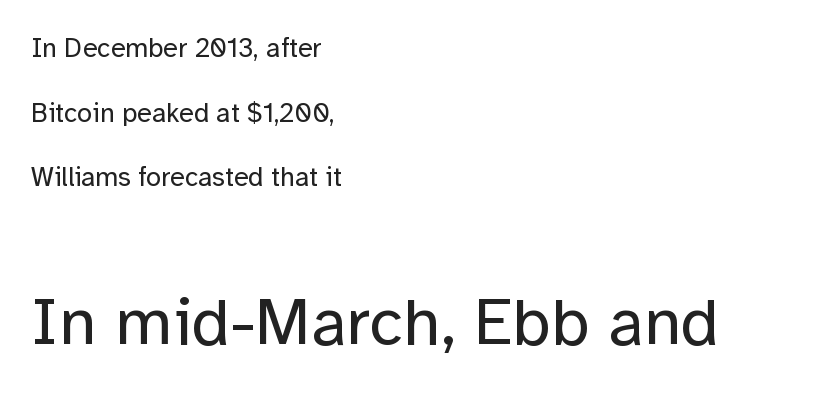
The image shows 68 px regular-weight sans-serif type, upright; set left-aligned, loose line spacing (2.39x), normal letter spacing, not underlined; the second (bottom) block is 2.52x larger; low stroke contrast and a medium x-height.
